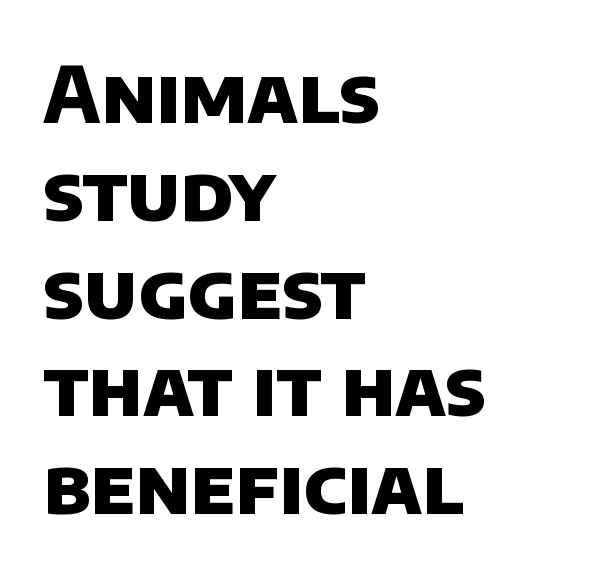
Q: Is the text bold? A: Yes.
Q: Is the typeface a serif or a sans-serif typeface? A: Sans-serif.
Q: Is the text underlined? A: No.
Q: How is the paragraph aligned? A: Left-aligned.
Q: Is the spacing between letters normal or unusually wide? A: Normal.
Q: Is the spacing between lines tight, normal or loose? A: Normal.
Q: Width (condensed, normal, or wide)? A: Normal.
Q: Stroke contrast? A: Low.
Q: x-height? A: Large.
Q: Monospaced? A: No.
